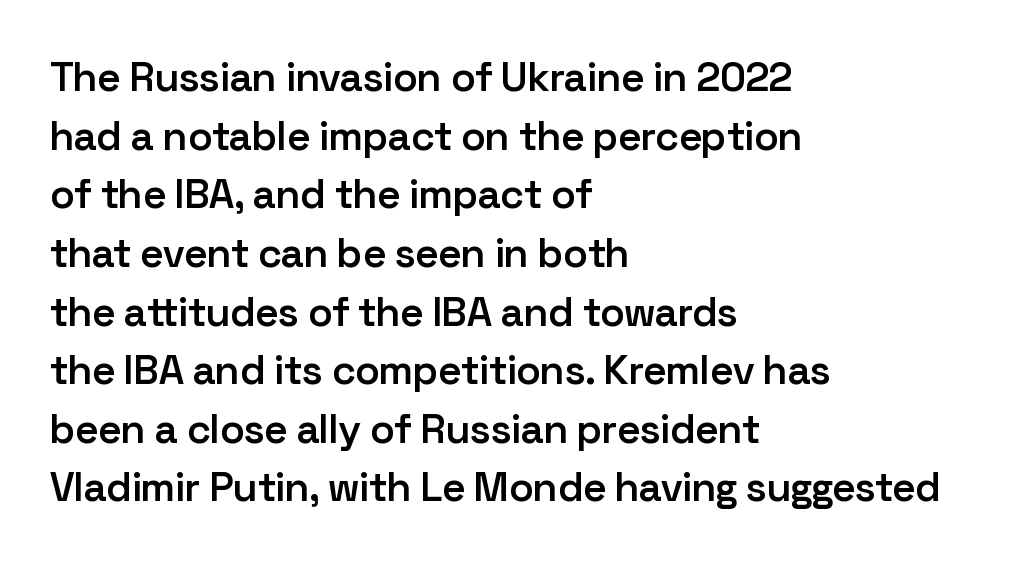
The image shows 41 px semibold sans-serif type, upright; set left-aligned, normal line spacing (1.43x), normal letter spacing, not underlined; low stroke contrast and a medium x-height.
